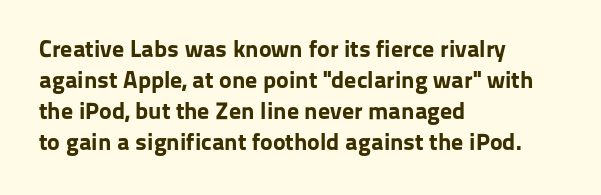
The image shows 24 px bold type, upright; set left-aligned, normal line spacing (1.29x), normal letter spacing, not underlined.
